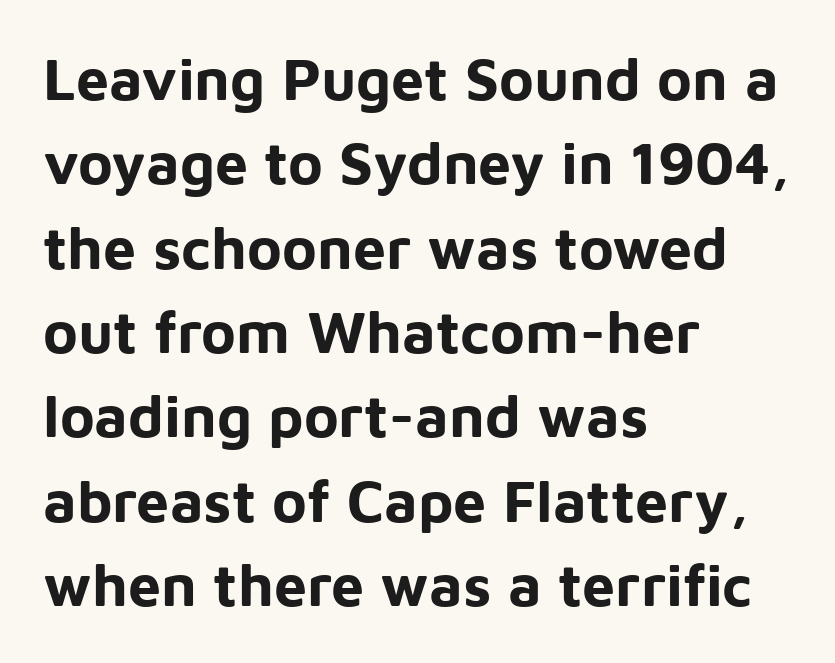
{"serif": "no", "italic": "no", "bold": "yes", "weight": "bold", "width": "normal", "stroke_contrast": "low", "x_height": "medium", "monospaced": "no", "underline": "no", "align": "left", "line_spacing": "normal", "line_spacing_ratio": 1.43, "letter_spacing": "normal", "letter_spacing_em": 0.0, "glyph_px": 59}
